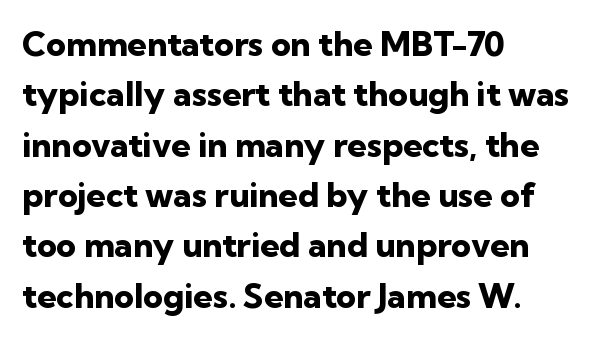
{"serif": "no", "italic": "no", "bold": "yes", "weight": "heavy", "width": "normal", "stroke_contrast": "low", "x_height": "medium", "monospaced": "no", "underline": "no", "align": "left", "line_spacing": "normal", "line_spacing_ratio": 1.48, "letter_spacing": "normal", "letter_spacing_em": 0.0, "glyph_px": 34}
